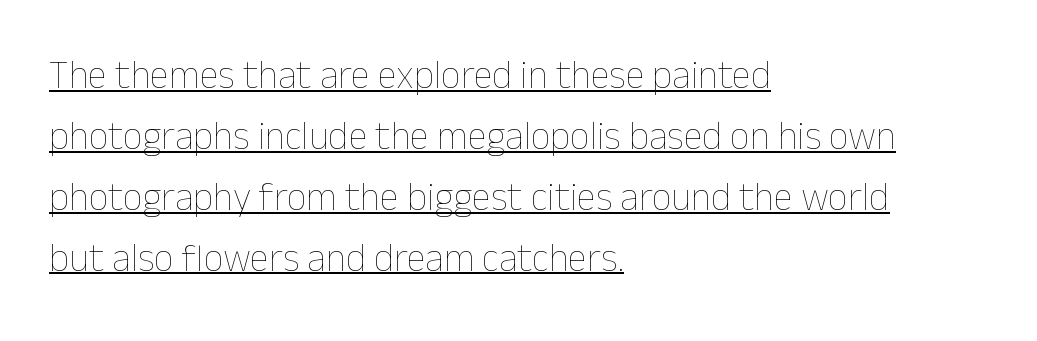
Q: Is the text bold? A: No.
Q: Is the text italic (slanted)? A: No, it is upright.
Q: Is the text underlined? A: Yes.
Q: How is the paragraph aligned? A: Left-aligned.
Q: Is the spacing between letters normal or unusually wide? A: Normal.
Q: Is the spacing between lines tight, normal or loose? A: Normal.
Q: Width (condensed, normal, or wide)? A: Normal.
Q: Stroke contrast? A: Low.
Q: x-height? A: Medium.
Q: Monospaced? A: No.
